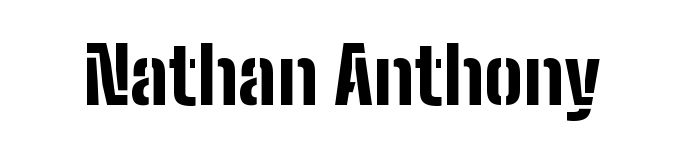
Q: Is the text bold? A: Yes.
Q: Is the text italic (slanted)? A: No, it is upright.
Q: Is the typeface a serif or a sans-serif typeface? A: Sans-serif.
Q: Is the text underlined? A: No.
Q: Is the spacing between letters normal or unusually wide? A: Normal.
Q: Width (condensed, normal, or wide)? A: Condensed.
Q: Stroke contrast? A: Low.
Q: x-height? A: Medium.
Q: Monospaced? A: No.
